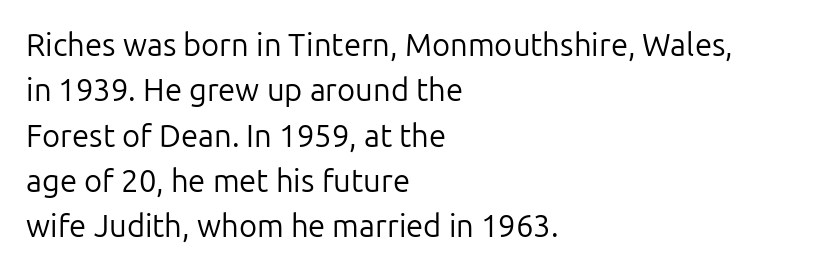
{"serif": "no", "italic": "no", "bold": "no", "weight": "regular", "width": "normal", "stroke_contrast": "low", "x_height": "medium", "monospaced": "no", "underline": "no", "align": "left", "line_spacing": "normal", "line_spacing_ratio": 1.46, "letter_spacing": "normal", "letter_spacing_em": 0.0, "glyph_px": 31}
